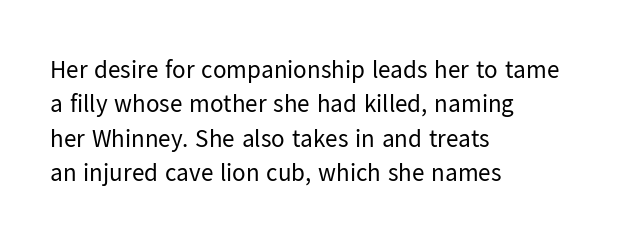
Spacing between characters is what you'd get straight out of the box. The passage shown is not underscored anywhere. The lines in this sample share a left origin and differ only in where they stop. The lines sit at an ordinary, default distance from one another. Is the type heavy? It reads as light-to-regular instead.
